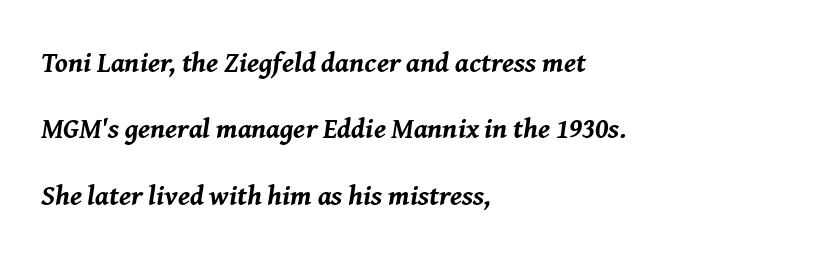
{"italic": "yes", "lean": "right", "slant_degrees": 8, "bold": "yes", "weight": "bold", "width": "normal", "stroke_contrast": "medium", "x_height": "medium", "monospaced": "no", "underline": "no", "align": "left", "line_spacing": "loose", "line_spacing_ratio": 2.37, "letter_spacing": "normal", "letter_spacing_em": 0.0, "glyph_px": 28}
